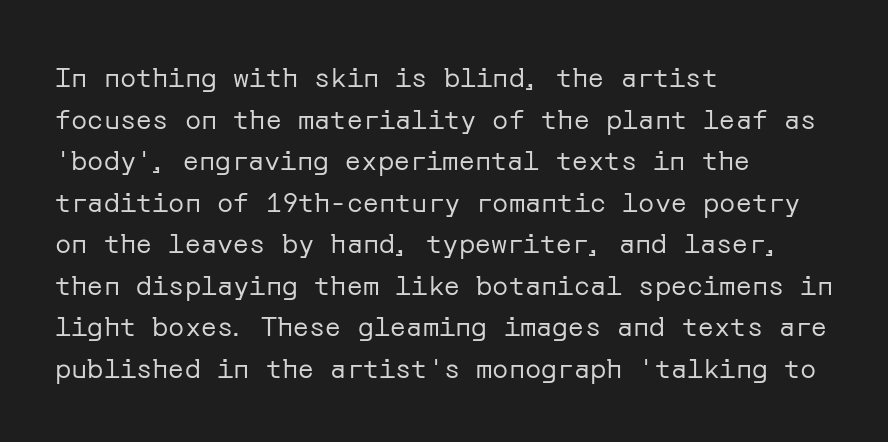
This sample uses an upright cut, with every glyph sitting square on the baseline. Lines of text with bare space underneath. The setting favours the left margin, as ordinary paragraphs usually do. Leading: standard. The typesetting does not lean heavy: it is not bold. You could call the tracking neutral — neither tight nor loose.
